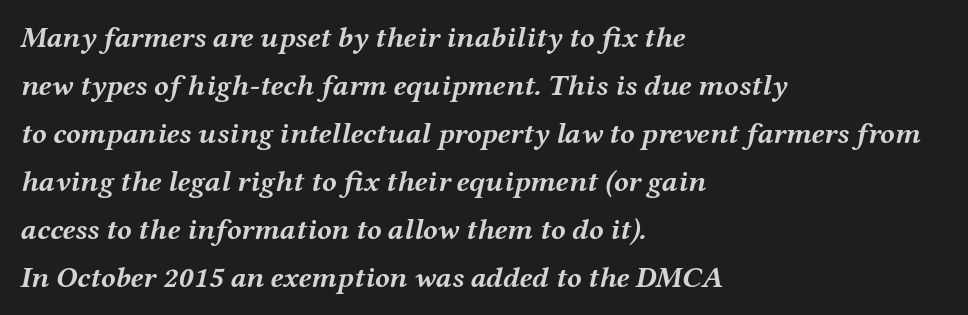
The glyphs look as if they've been sheared to an angle. A typesetter would call this proportional, since set widths differ per character. Summary of weight: heavy, a full bold. This sample uses plain, unmodified letter spacing. Regular leading. This rendering uses left alignment, leaving the right contour irregular.
